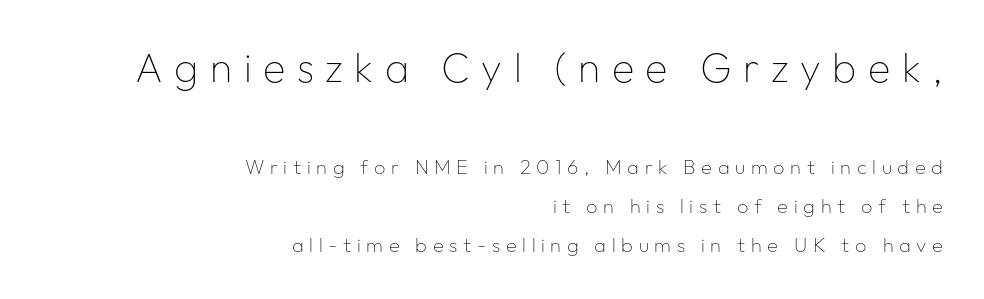
Check where the strokes stop: nothing finishes them off — pure sans. All the whitespace from short lines collects on the left. The font sits on the lighter half of the weight spectrum, regular included. The face used here is proportionally spaced, like ordinary book or web type. Rows of type keep a wide berth in the vertical direction. No italicization has been applied; the sample stays upright.
